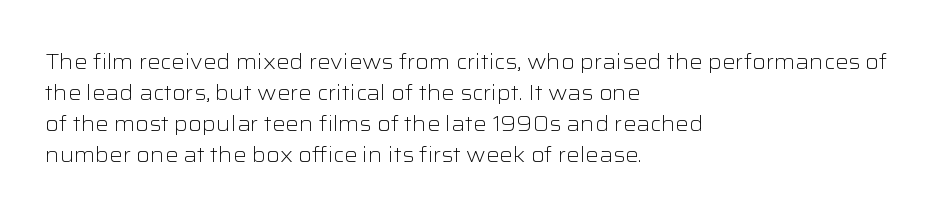
No chunkiness to these letters — they're not bold. The area under the type is left untouched. This rendering uses left alignment, leaving the right contour irregular. The font's upright variant was chosen for this text. Compared with typical body copy, the letter spacing here is the same.
